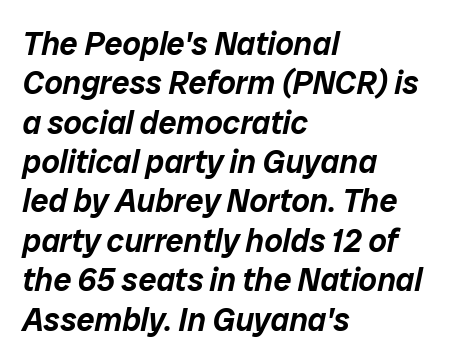
The image shows 32 px text type, italic (leaning right); set left-aligned, line spacing 1.23x, normal letter spacing, not underlined; low stroke contrast and a medium x-height.
